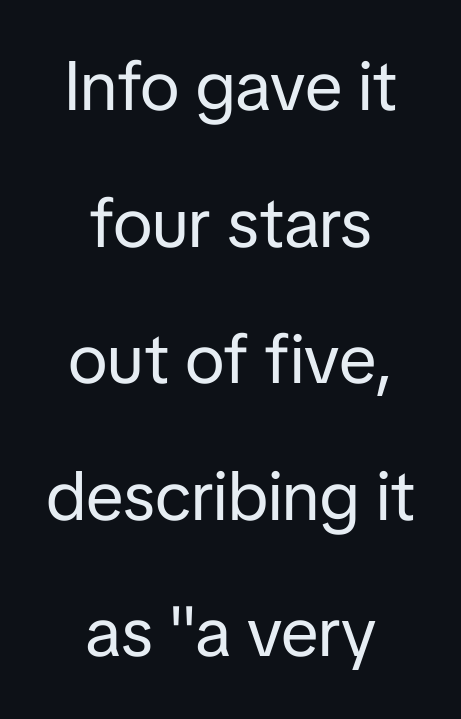
Q: Is the text bold? A: No.
Q: Is the text italic (slanted)? A: No, it is upright.
Q: Is the typeface a serif or a sans-serif typeface? A: Sans-serif.
Q: Is the text underlined? A: No.
Q: How is the paragraph aligned? A: Centered.
Q: Is the spacing between letters normal or unusually wide? A: Normal.
Q: Is the spacing between lines tight, normal or loose? A: Loose.
Q: Width (condensed, normal, or wide)? A: Normal.
Q: Stroke contrast? A: Low.
Q: x-height? A: Medium.
Q: Monospaced? A: No.
